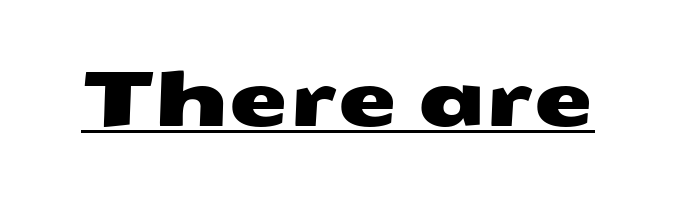
The image shows 77 px wide sans-serif type; set normal letter spacing, underlined; medium stroke contrast and a medium x-height.
